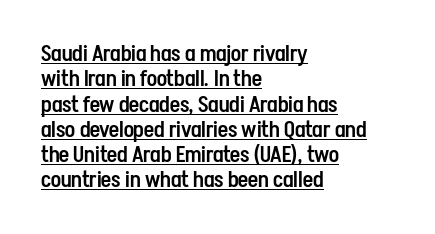
These lines huddle together more closely than default settings would place them. In designer terms, the underline attribute is active on this setting. A semibold gives these letters moderate extra thickness, short of bold. This is the regular roman posture of the typeface. The setting favours the left margin, as ordinary paragraphs usually do.
